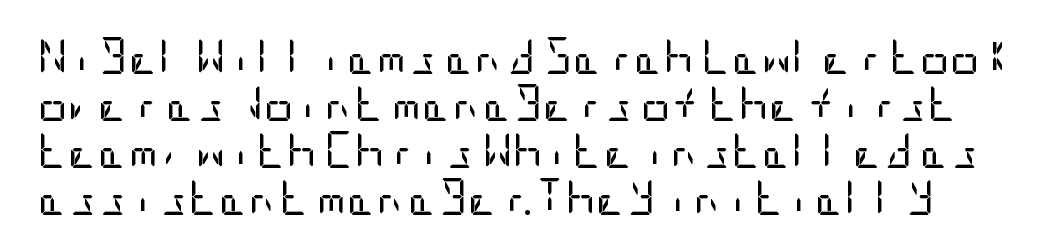
Q: Is the text bold? A: No.
Q: Is the text italic (slanted)? A: No, it is upright.
Q: Is the typeface a serif or a sans-serif typeface? A: Sans-serif.
Q: Is the text underlined? A: No.
Q: Is the spacing between letters normal or unusually wide? A: Normal.
Q: Is the spacing between lines tight, normal or loose? A: Normal.
Q: Width (condensed, normal, or wide)? A: Condensed.
Q: Stroke contrast? A: Low.
Q: x-height? A: Large.
